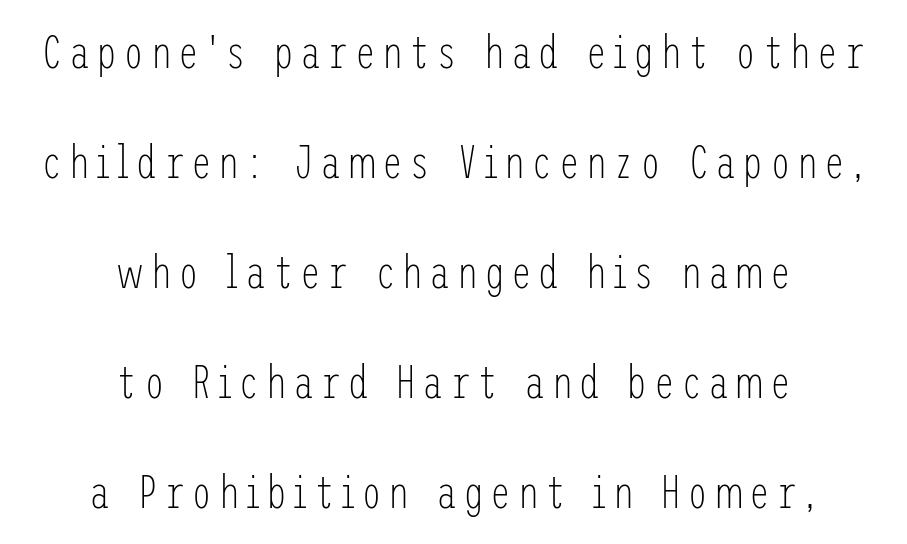
{"serif": "no", "italic": "no", "bold": "no", "weight": "light", "width": "condensed", "stroke_contrast": "low", "x_height": "medium", "underline": "no", "align": "center", "line_spacing": "loose", "line_spacing_ratio": 2.34, "glyph_px": 47}
